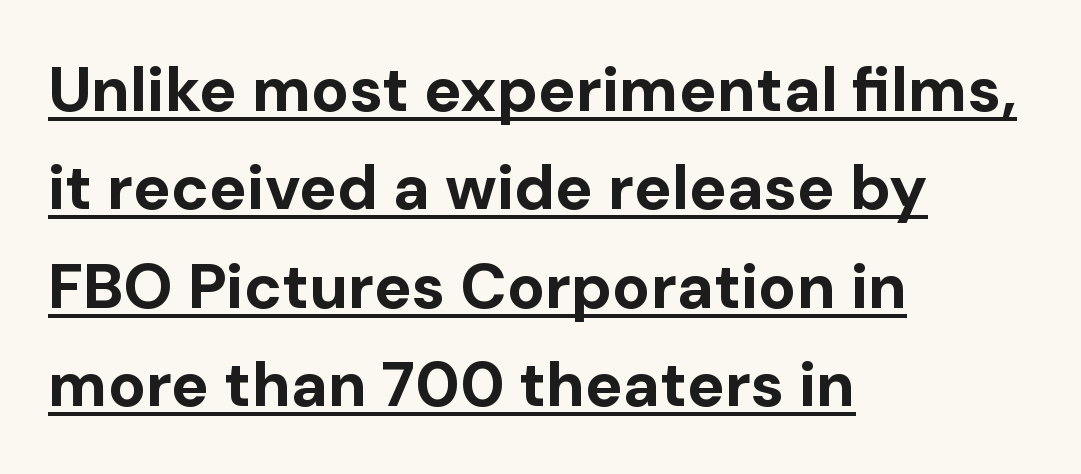
Typeset ragged right — the left edge is the straight one. Does the lettering tilt? It doesn't — this is upright. The typesetting leans heavy: a genuine bold. Summary of vertical rhythm: regular, with standard interline spacing. This sample has the flowing, uneven cadence of proportional lettering. There is no visible air inserted between adjacent glyphs.
